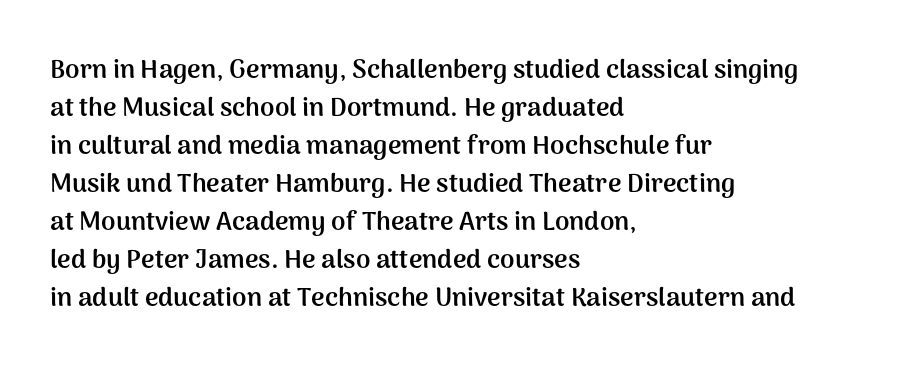
Horizontal alignment here is leftward, the default for most running prose. Nothing unusual about the tracking: characters are spaced as the font intends. Students, observe: this is what conventionally led text looks like. Does the lettering tilt? It doesn't — this is upright.
